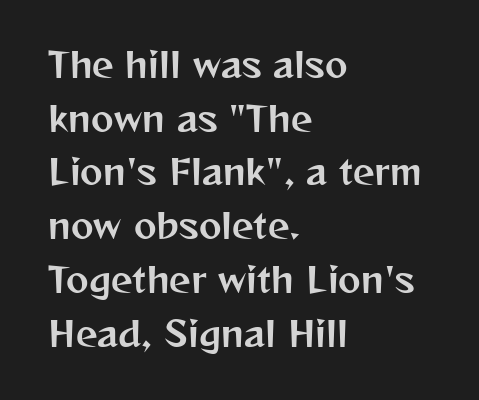
Whoever set this chose a conventional vertical rhythm. The text was rendered using a sans face with plain stroke endings. Quick note: underline off. Each line starts at the same left margin while the right side varies. These lines are rendered in a variable-pitch font. Posture: upright roman.
